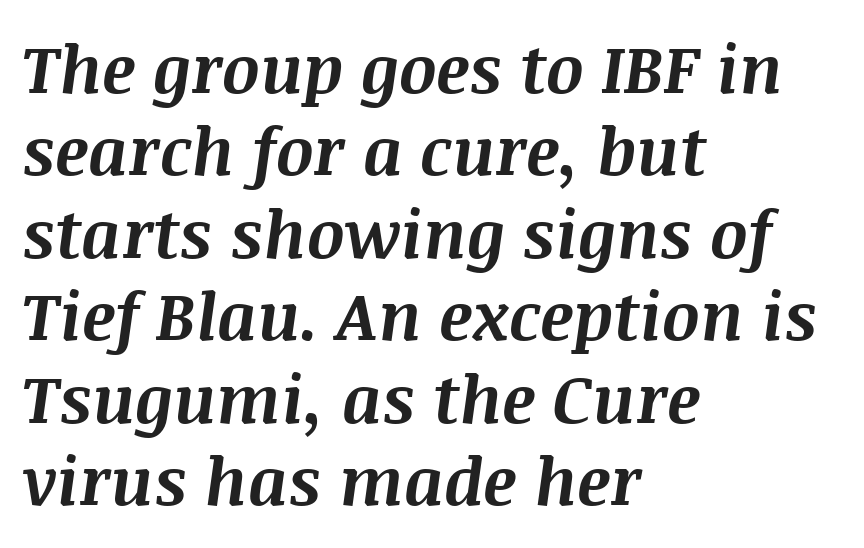
In terms of letterspacing, this is plain default setting. If you drew a line through each stem, it would be angled. Weight: bold. The strip under each line holds only bare page. The rendering uses natural spacing where letterforms have individual widths.
